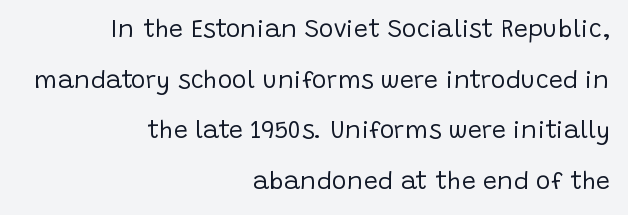
Nobody drew a line under any word here. Leading: increased. Upright lettering throughout. Stem width sits at or under what a default text font uses. The line texture is even and compact thanks to regular tracking.
